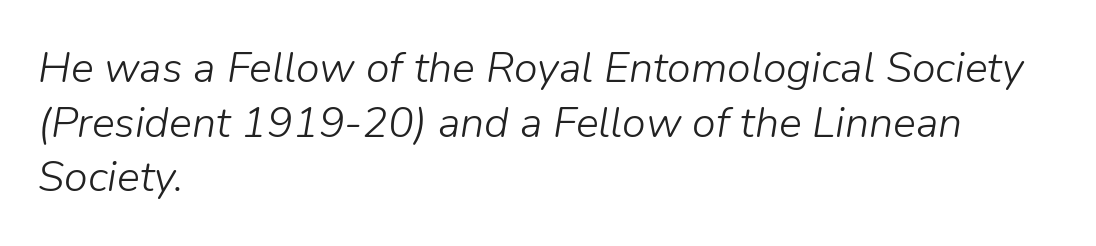
Q: Is the text bold? A: No.
Q: Is the text italic (slanted)? A: Yes, it leans right by about 9 degrees.
Q: Is the text underlined? A: No.
Q: How is the paragraph aligned? A: Left-aligned.
Q: Is the spacing between letters normal or unusually wide? A: Normal.
Q: Is the spacing between lines tight, normal or loose? A: Normal.
Q: Width (condensed, normal, or wide)? A: Normal.
Q: Stroke contrast? A: Low.
Q: x-height? A: Medium.
Q: Monospaced? A: No.
